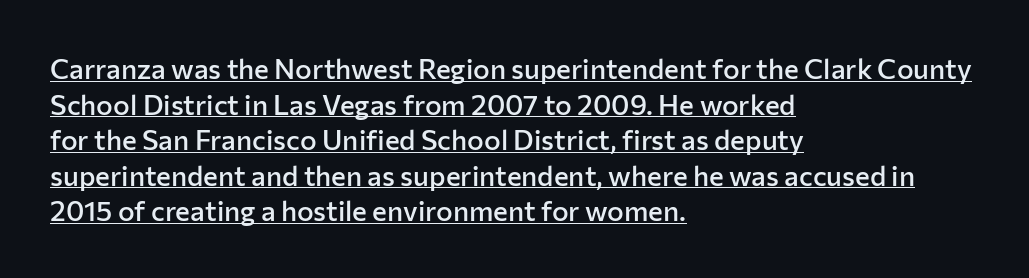
Regarding serifs, this sample does without them. Vertically, the passage feels balanced, rows spaced as you'd expect. The gaps between neighbouring characters are ordinary and unremarkable. A roman cut, with each character standing at attention. This rendering uses left alignment, leaving the right contour irregular.
